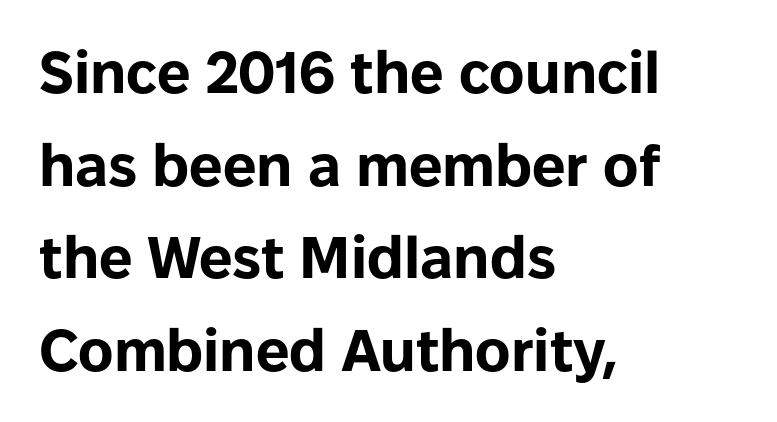
The image shows 59 px bold sans-serif type, upright; set left-aligned, normal line spacing (1.57x), normal letter spacing, not underlined; low stroke contrast and a medium x-height.
